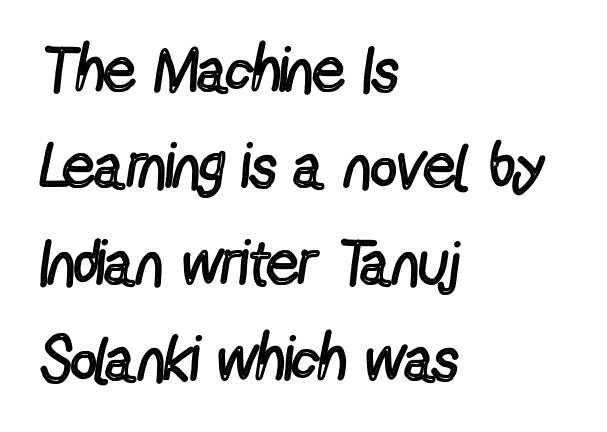
Descender tails drop into unmarked territory. A typesetter would call this zero additional tracking. The face used here is proportionally spaced, like ordinary book or web type. This sample keeps an unexceptional amount of space between lines.
